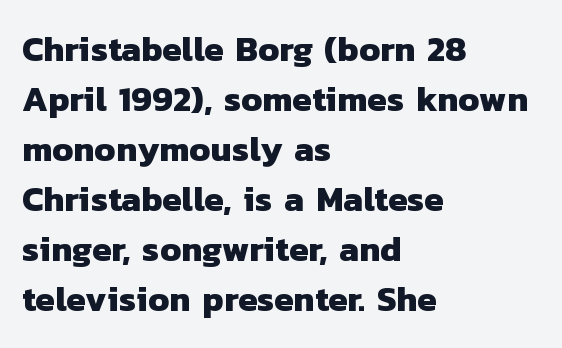
Observe the absence of serifs on each vertical stroke in this sample. The text block is weighted toward the left margin, trailing off unevenly rightward. Rule under the text: the space is simply empty. The gaps between neighbouring characters are ordinary and unremarkable. If you measured baseline to baseline, you'd find a middling distance. These words are printed bold, with thick strokes throughout.
